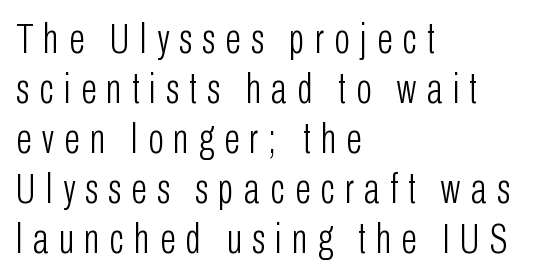
The image shows 42 px light, condensed sans-serif type, upright; set left-aligned, line spacing 1.19x, unusually wide letter spacing (+0.24 em), not underlined; low stroke contrast and a medium x-height.
